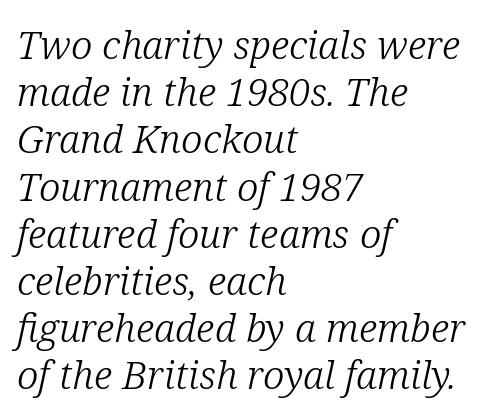
The image shows 39 px light serif type, italic (leaning right); set left-aligned, line spacing 1.21x, normal letter spacing, not underlined; low stroke contrast and a medium x-height.
